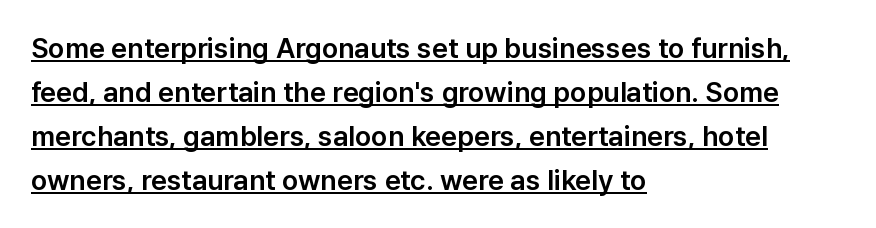
The image shows 28 px sans-serif type, upright; set left-aligned, normal line spacing (1.57x), normal letter spacing, underlined; low stroke contrast and a medium x-height.
